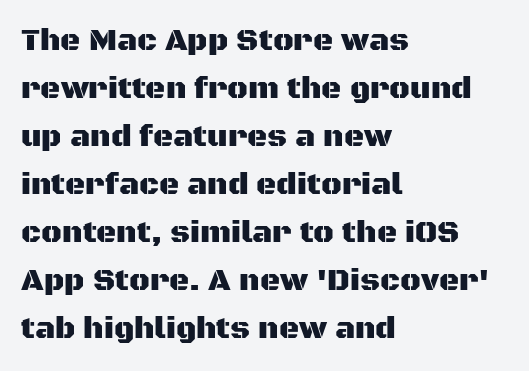
Are there feet on the stems? There aren't — it's a sans. This block has exactly the height ordinary leading produces. Caption: standard tracking, unaltered. The strip under each line holds only bare page. The lines are quadded left.
